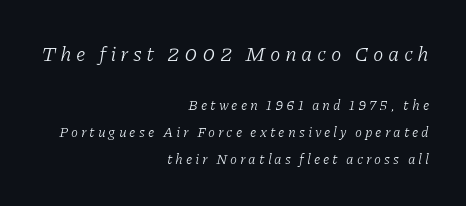
If you measured baseline to baseline, you'd find a long distance. Observe the wide spacing: letters keep a clear distance from each other. The weight tops out at a normal text grade. Every row of glyphs terminates at an identical x-position on the right. Yep, that's italic — everything's leaning. Bare-footed words on every line.
